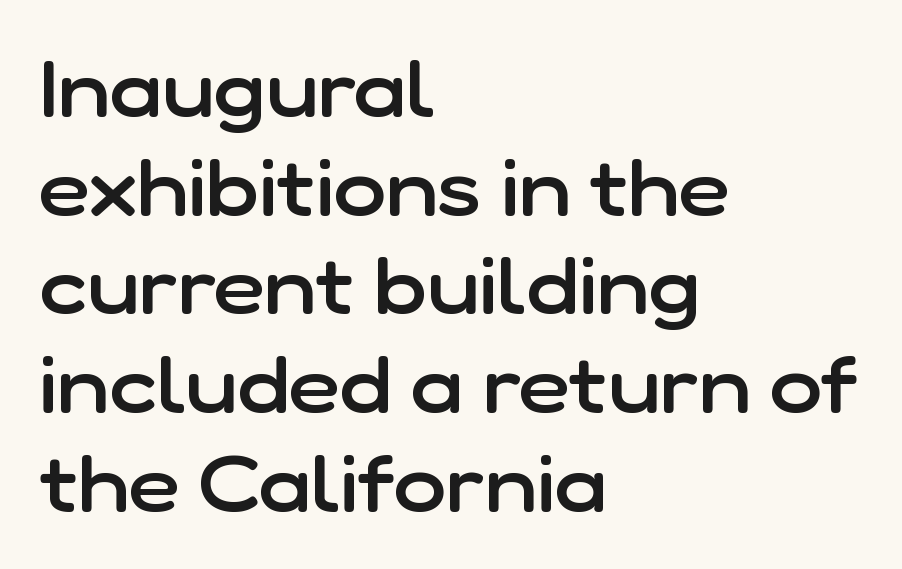
The image shows 79 px semibold sans-serif type, upright; set left-aligned, normal line spacing (1.25x), normal letter spacing, not underlined; low stroke contrast and a medium x-height.
